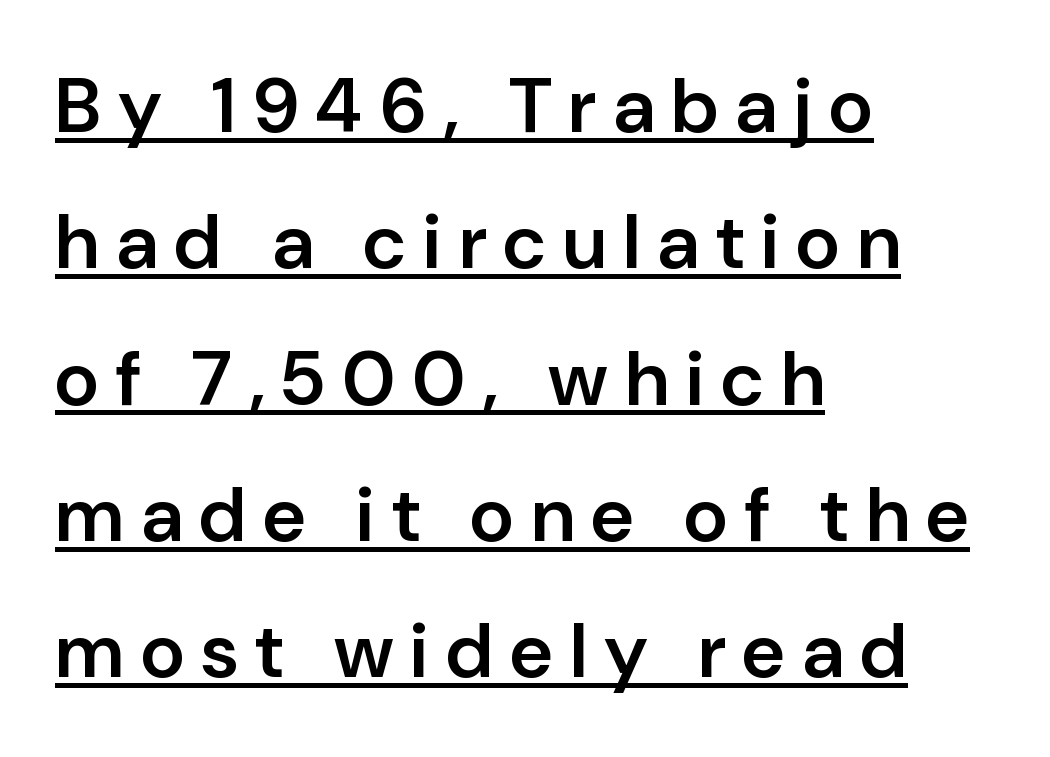
Q: Is the text bold? A: Semi-bold.
Q: Is the text italic (slanted)? A: No, it is upright.
Q: Is the typeface a serif or a sans-serif typeface? A: Sans-serif.
Q: Is the text underlined? A: Yes.
Q: How is the paragraph aligned? A: Left-aligned.
Q: Is the spacing between letters normal or unusually wide? A: Unusually wide.
Q: Width (condensed, normal, or wide)? A: Normal.
Q: Stroke contrast? A: Low.
Q: x-height? A: Medium.
Q: Monospaced? A: No.
